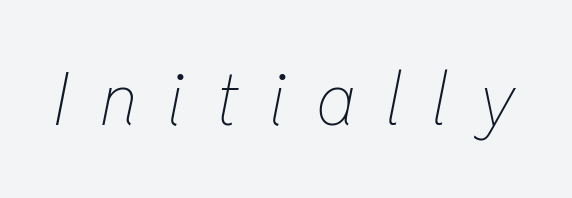
Q: Is the text bold? A: No.
Q: Is the text italic (slanted)? A: Yes, it leans right by about 11 degrees.
Q: Is the text underlined? A: No.
Q: Is the spacing between letters normal or unusually wide? A: Unusually wide.
Q: Width (condensed, normal, or wide)? A: Condensed.
Q: Stroke contrast? A: Low.
Q: x-height? A: Medium.
Q: Monospaced? A: No.
